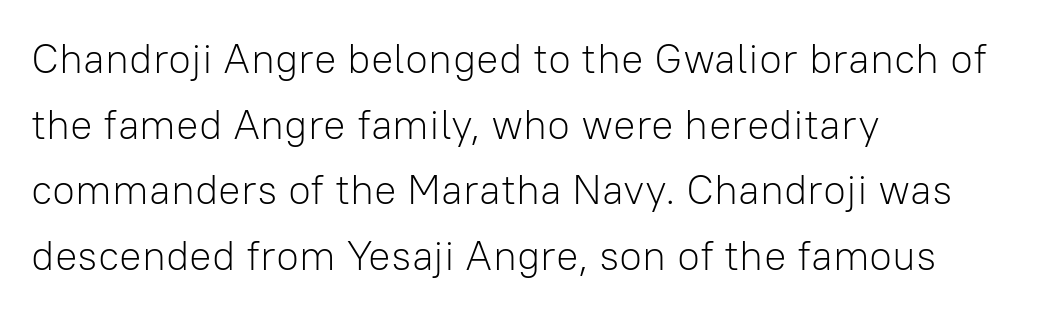
The image shows 42 px light sans-serif type, upright; set left-aligned, normal line spacing (1.56x), normal letter spacing, not underlined; low stroke contrast and a medium x-height.
